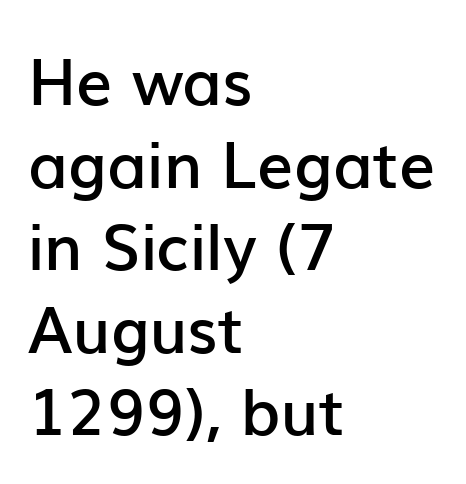
The image shows 64 px semibold sans-serif type, upright; set left-aligned, normal line spacing (1.29x), normal letter spacing, not underlined; low stroke contrast and a medium x-height.
